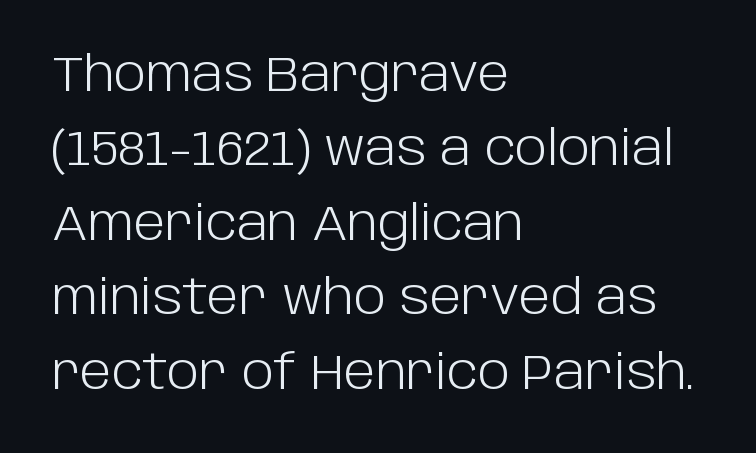
Q: Is the text bold? A: No.
Q: Is the text italic (slanted)? A: No, it is upright.
Q: Is the typeface a serif or a sans-serif typeface? A: Sans-serif.
Q: Is the text underlined? A: No.
Q: How is the paragraph aligned? A: Left-aligned.
Q: Is the spacing between letters normal or unusually wide? A: Normal.
Q: Is the spacing between lines tight, normal or loose? A: Normal.
Q: Width (condensed, normal, or wide)? A: Normal.
Q: Stroke contrast? A: Low.
Q: x-height? A: Large.
Q: Monospaced? A: No.
